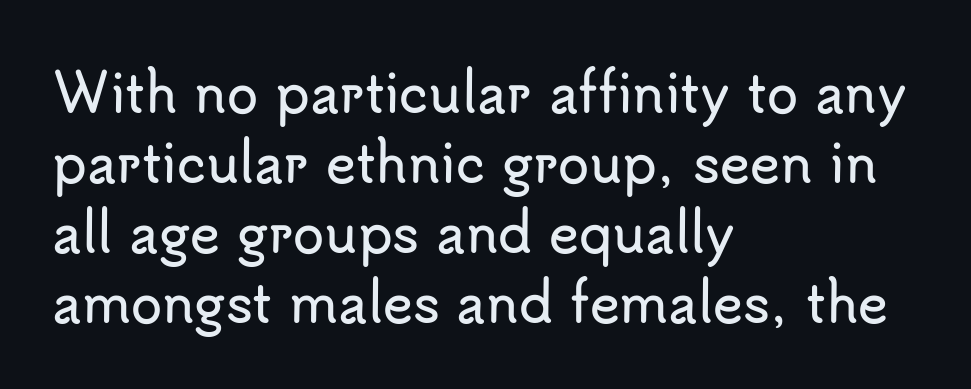
The image shows 51 px sans-serif type, upright; set left-aligned, normal line spacing (1.37x), normal letter spacing, not underlined; low stroke contrast and a small x-height.
